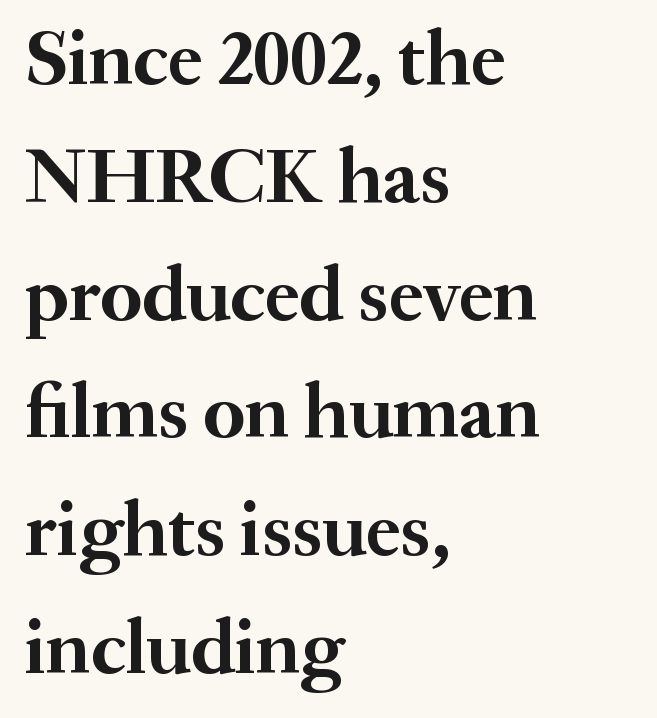
Q: Is the text bold? A: Yes.
Q: Is the text italic (slanted)? A: No, it is upright.
Q: Is the typeface a serif or a sans-serif typeface? A: Serif.
Q: Is the text underlined? A: No.
Q: How is the paragraph aligned? A: Left-aligned.
Q: Is the spacing between letters normal or unusually wide? A: Normal.
Q: Is the spacing between lines tight, normal or loose? A: Normal.
Q: Width (condensed, normal, or wide)? A: Normal.
Q: Stroke contrast? A: Medium.
Q: x-height? A: Small.
Q: Monospaced? A: No.
